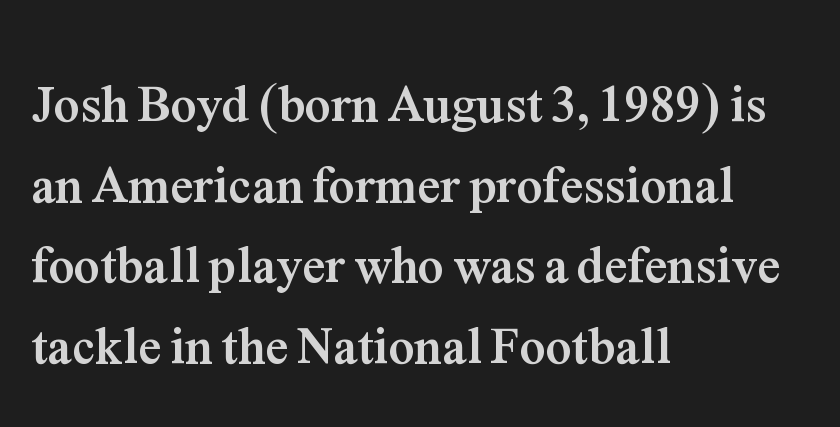
The image shows 51 px semibold serif type, upright; set left-aligned, normal line spacing (1.58x), normal letter spacing, not underlined; medium stroke contrast and a medium x-height.
